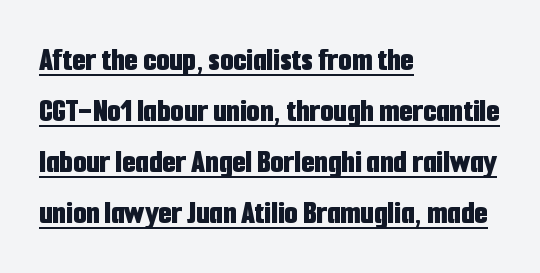
Students, note that the glyphs here touch the page at normal intervals. The line-height multiplier appears to be the usual default. Varying glyph widths throughout — classic text-font behaviour. Check the space under the baseline: a stroke is drawn there.
